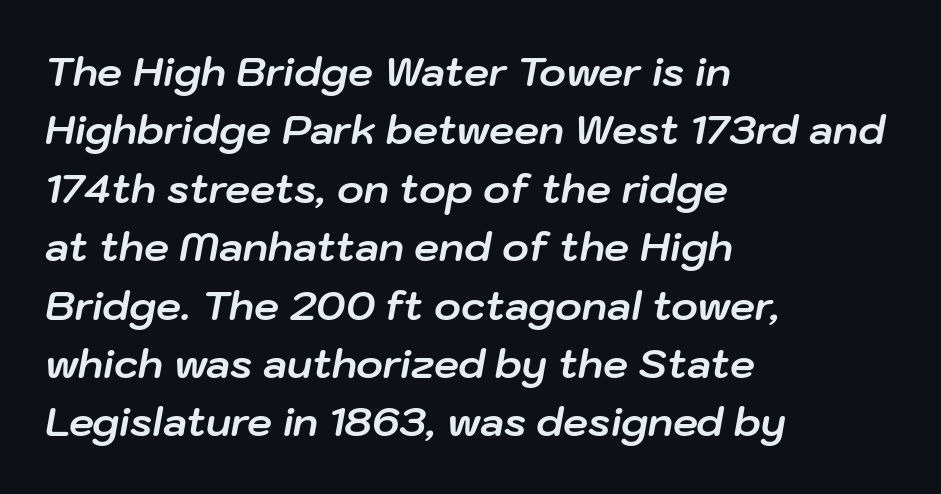
The image shows 40 px bold type, italic (leaning right); set left-aligned, normal line spacing (1.46x), normal letter spacing, not underlined; low stroke contrast and a medium x-height.
